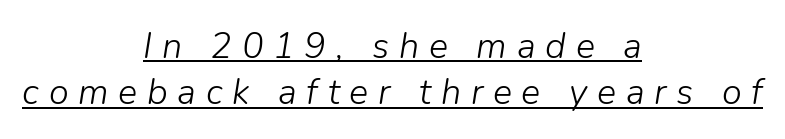
The image shows 36 px light type, italic (leaning right); set centered, normal line spacing (1.29x), unusually wide letter spacing (+0.27 em), underlined; low stroke contrast and a medium x-height.
